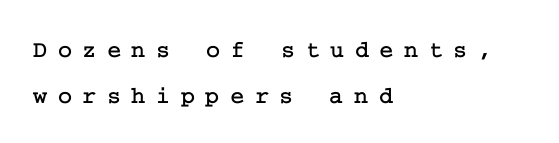
Q: Is the text italic (slanted)? A: No, it is upright.
Q: Is the text underlined? A: No.
Q: How is the paragraph aligned? A: Left-aligned.
Q: Is the spacing between letters normal or unusually wide? A: Unusually wide.
Q: Is the spacing between lines tight, normal or loose? A: Loose.
